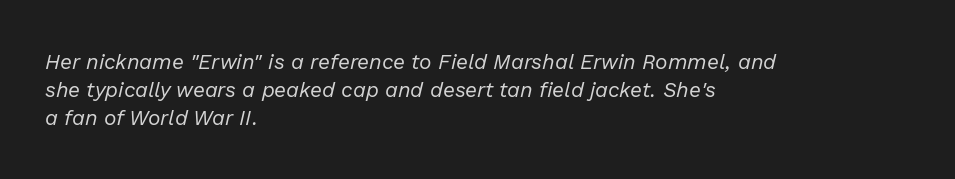
The image shows 21 px text type, italic (leaning right); set left-aligned, normal line spacing (1.34x), normal letter spacing, not underlined.
